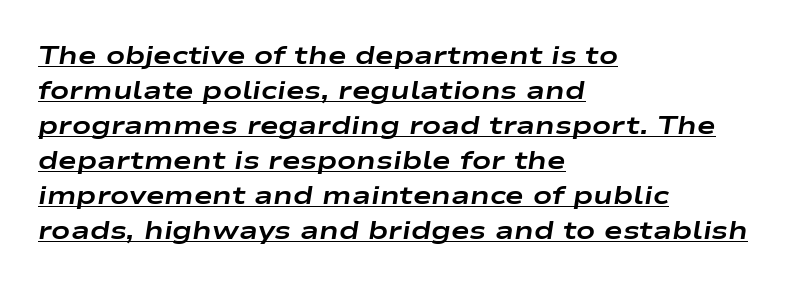
The image shows 25 px bold type, italic (leaning right); set left-aligned, normal line spacing (1.4x), normal letter spacing, underlined.
